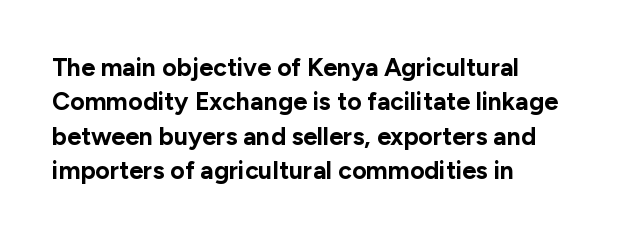
The image shows 25 px bold type, upright; set left-aligned, normal line spacing (1.38x), normal letter spacing, not underlined.
